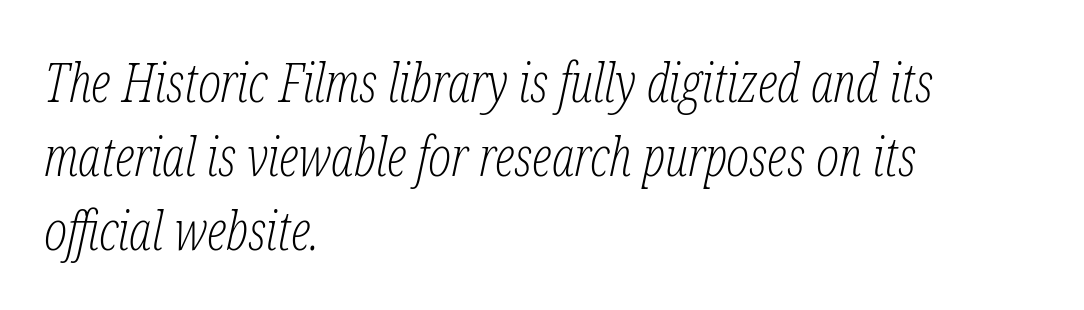
The image shows 54 px light, condensed serif type, italic (leaning right); set left-aligned, normal line spacing (1.37x), normal letter spacing, not underlined; low stroke contrast and a medium x-height.
